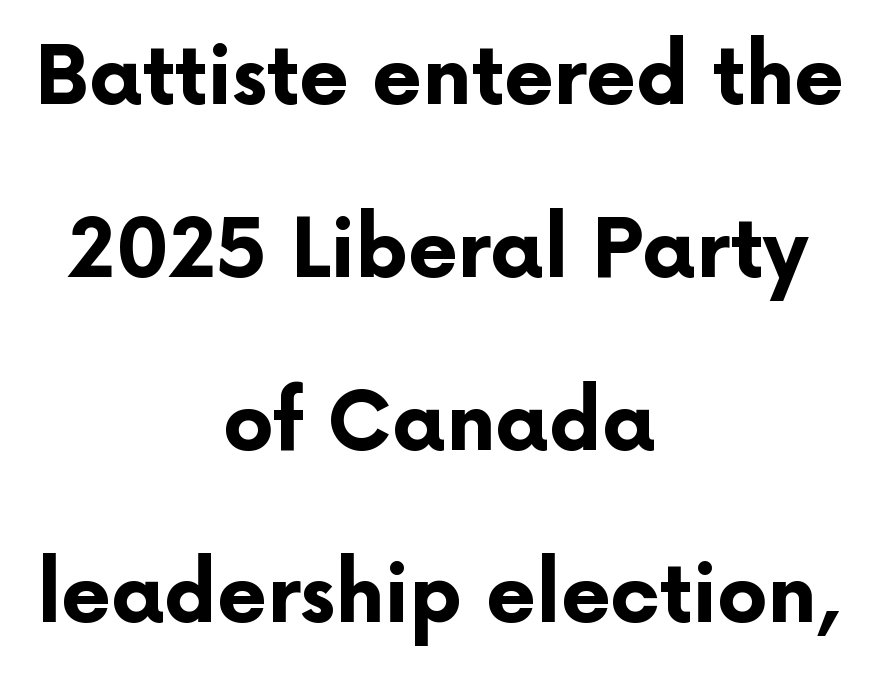
Q: Is the text bold? A: Yes.
Q: Is the text italic (slanted)? A: No, it is upright.
Q: Is the typeface a serif or a sans-serif typeface? A: Sans-serif.
Q: Is the text underlined? A: No.
Q: How is the paragraph aligned? A: Centered.
Q: Is the spacing between letters normal or unusually wide? A: Normal.
Q: Is the spacing between lines tight, normal or loose? A: Loose.
Q: Width (condensed, normal, or wide)? A: Normal.
Q: Stroke contrast? A: Low.
Q: x-height? A: Medium.
Q: Monospaced? A: No.
